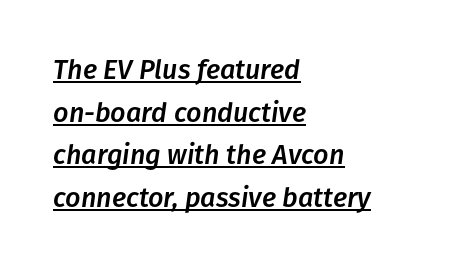
The passage shown has conventional tracking throughout. The glyphs are accompanied by a horizontal stroke just below them. Whoever set this chose a conventional vertical rhythm. The passage shown leans; its letterforms are oblique. If you drew a ruler down the left edge, every line would touch it.
